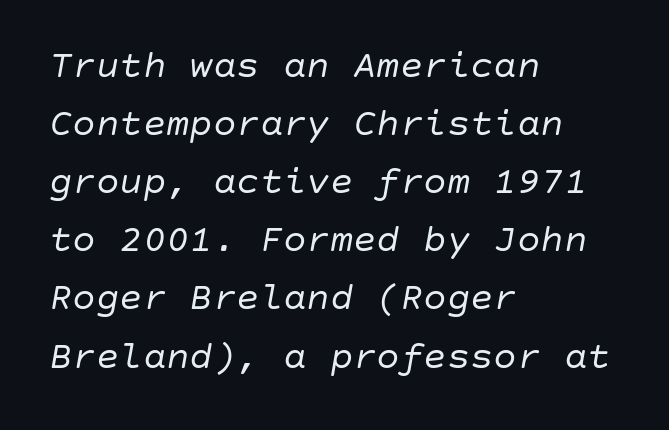
Vertical stems look standard width or narrower in stroke. Anything drawn beneath the words? Only blank space. Look at the tracking — it's just the regular setting, nothing added. If you drew a ruler down the left edge, every line would touch it.
